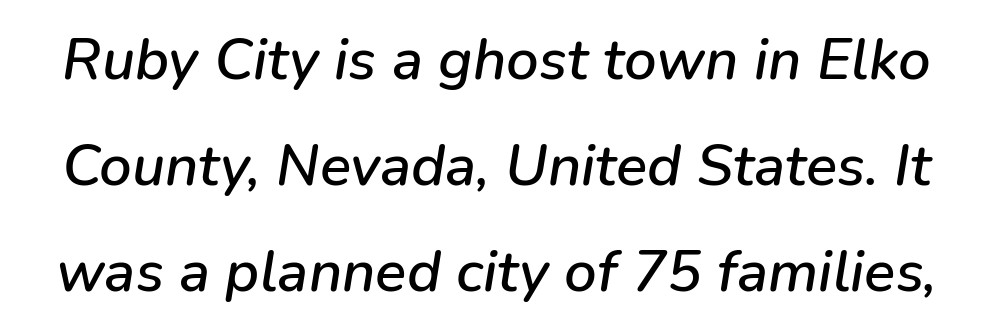
{"italic": "yes", "lean": "right", "slant_degrees": 9, "width": "normal", "stroke_contrast": "low", "x_height": "medium", "monospaced": "no", "underline": "no", "line_spacing_ratio": 1.83, "letter_spacing": "normal", "letter_spacing_em": 0.0, "glyph_px": 58}
